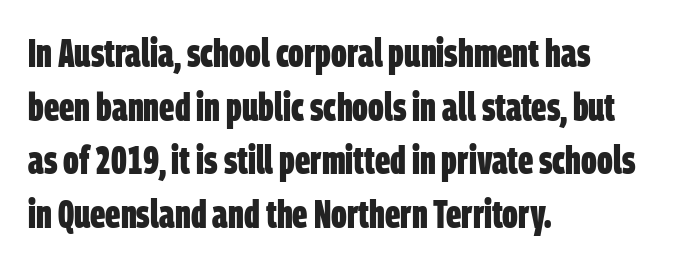
Q: Is the text bold? A: Yes.
Q: Is the typeface a serif or a sans-serif typeface? A: Sans-serif.
Q: Is the text underlined? A: No.
Q: How is the paragraph aligned? A: Left-aligned.
Q: Is the spacing between letters normal or unusually wide? A: Normal.
Q: Is the spacing between lines tight, normal or loose? A: Normal.
Q: Width (condensed, normal, or wide)? A: Condensed.
Q: Stroke contrast? A: Low.
Q: x-height? A: Large.
Q: Monospaced? A: No.
